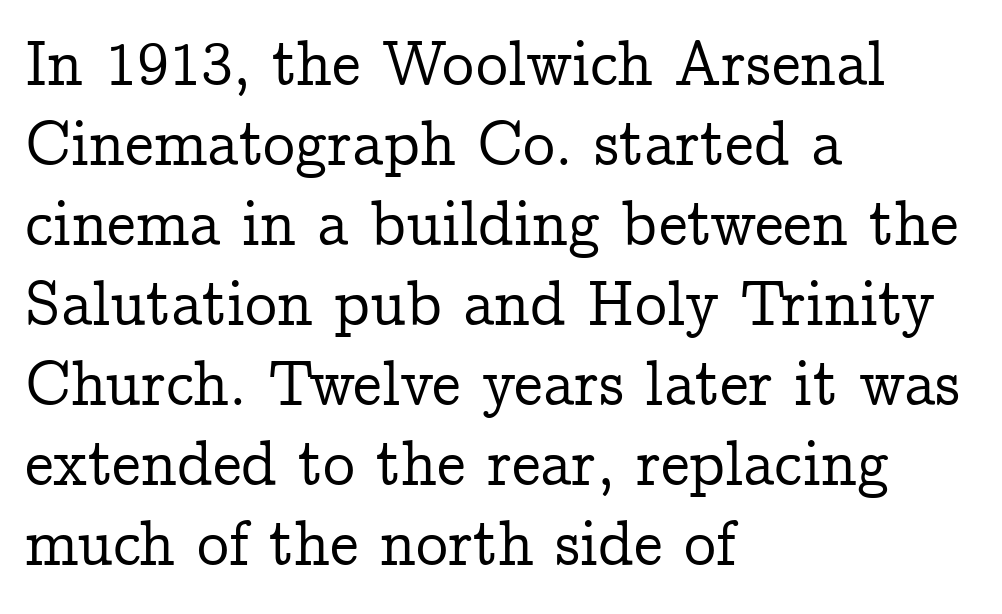
The image shows 64 px serif type, upright; set left-aligned, normal line spacing (1.25x), normal letter spacing, not underlined; low stroke contrast and a medium x-height.
